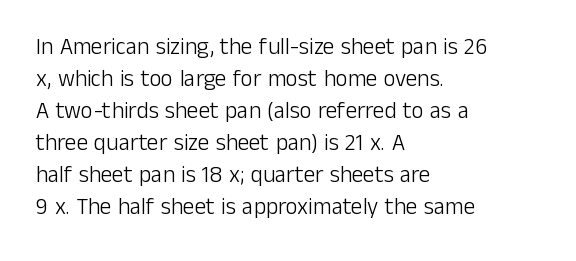
Caption: standard tracking, unaltered. Does the leading feel generous? No, just average. The lines are quadded left. Check the space under the baseline: it is left empty.
